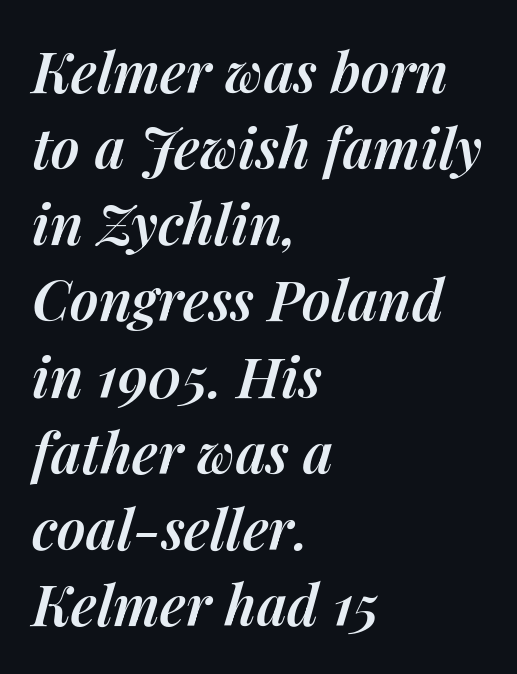
{"italic": "yes", "lean": "right", "slant_degrees": 14, "bold": "semi", "weight": "semibold", "width": "normal", "stroke_contrast": "medium", "x_height": "medium", "monospaced": "no", "underline": "no", "align": "left", "line_spacing": "normal", "line_spacing_ratio": 1.36, "letter_spacing": "normal", "letter_spacing_em": 0.0, "glyph_px": 56}
